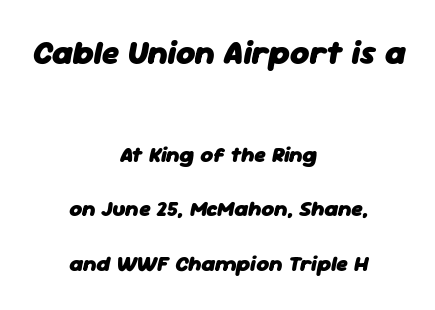
Q: Is the text bold? A: Yes.
Q: Is the text italic (slanted)? A: Yes, it leans right by about 11 degrees.
Q: Is the text underlined? A: No.
Q: How is the paragraph aligned? A: Centered.
Q: Is the spacing between letters normal or unusually wide? A: Normal.
Q: Is the spacing between lines tight, normal or loose? A: Loose.
Q: Which block of text is set in a larger size, the first (top) or the second (bottom)? A: The first (top) one.
Q: Width (condensed, normal, or wide)? A: Normal.
Q: Stroke contrast? A: Low.
Q: x-height? A: Medium.
Q: Monospaced? A: No.
